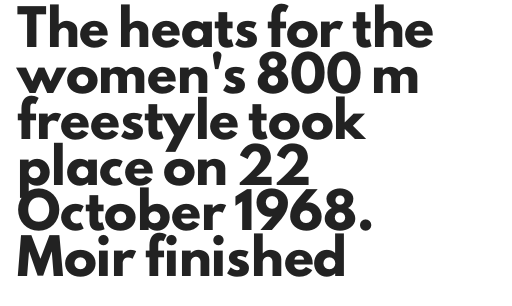
Decoration check: the copy has no underline. Grotesque or geometric, the face here clearly has no serifs. The text block is weighted toward the left margin, trailing off unevenly rightward. Nobody touched the tracking dial on this one. Is there much room between lines? A standard amount, neither cramped nor airy. The strokes are fattened all the way to bold.
